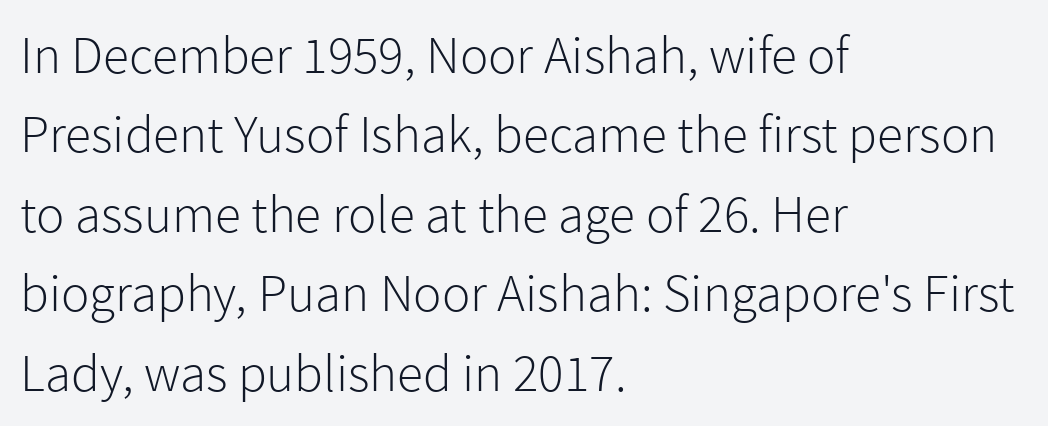
The letters carry no serifs — their stems end cleanly without finishing strokes. Stem width sits at or under what a default text font uses. You could call the tracking neutral — neither tight nor loose. It's the straight-up-and-down kind of type. The face used here is proportionally spaced, like ordinary book or web type. Leftover space on each line is placed entirely after the last word.
